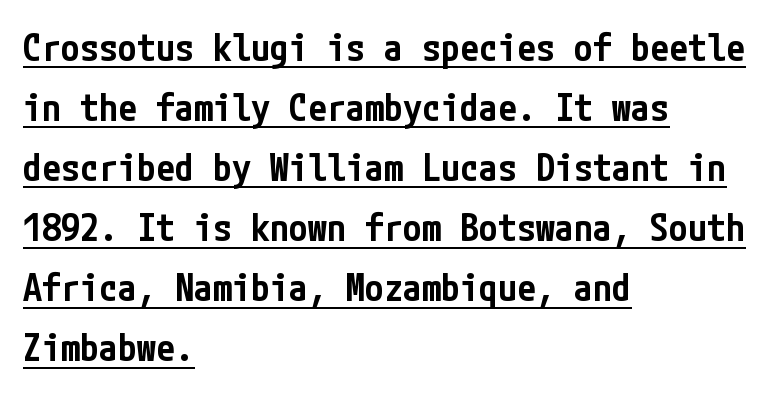
The image shows 38 px semibold, condensed sans-serif type, upright; set left-aligned, normal line spacing (1.58x), normal letter spacing, underlined; low stroke contrast and a medium x-height.
